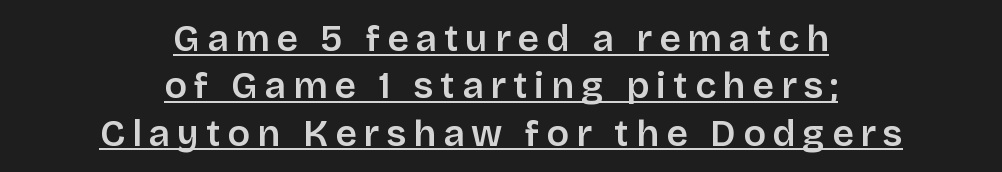
{"serif": "no", "italic": "no", "bold": "semi", "weight": "semibold", "width": "normal", "stroke_contrast": "low", "x_height": "large", "monospaced": "no", "underline": "yes", "align": "center", "line_spacing": "normal", "line_spacing_ratio": 1.28, "glyph_px": 37}
